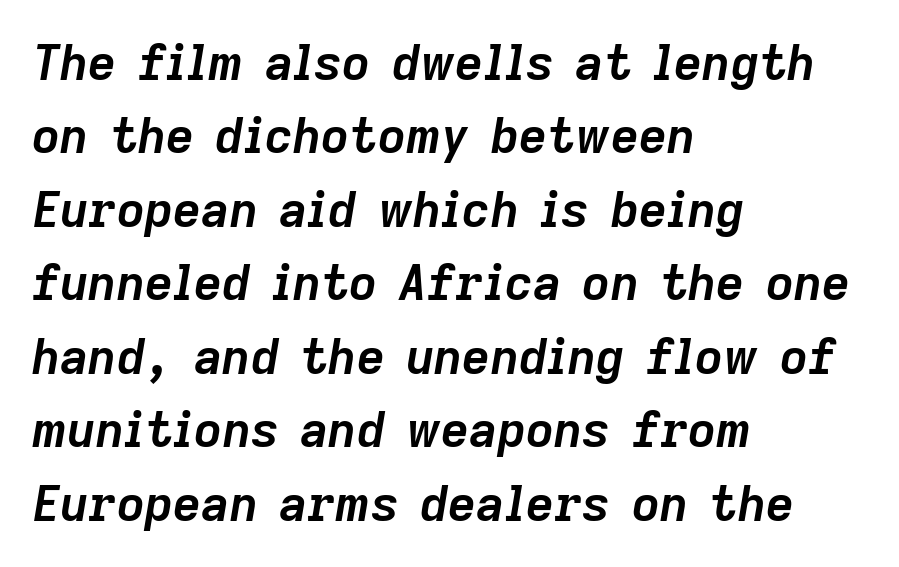
{"italic": "yes", "lean": "right", "slant_degrees": 9, "bold": "yes", "weight": "semibold", "width": "normal", "stroke_contrast": "low", "x_height": "medium", "monospaced": "no", "underline": "no", "align": "left", "line_spacing": "normal", "line_spacing_ratio": 1.5, "letter_spacing": "normal", "letter_spacing_em": 0.0, "glyph_px": 49}
